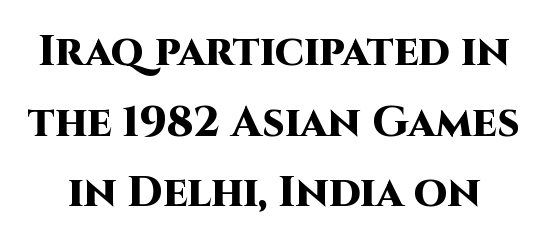
Q: Is the text bold? A: Yes.
Q: Is the text italic (slanted)? A: No, it is upright.
Q: Is the typeface a serif or a sans-serif typeface? A: Sans-serif.
Q: Is the text underlined? A: No.
Q: Is the spacing between letters normal or unusually wide? A: Normal.
Q: Is the spacing between lines tight, normal or loose? A: Normal.
Q: Width (condensed, normal, or wide)? A: Normal.
Q: Stroke contrast? A: High.
Q: x-height? A: Large.
Q: Monospaced? A: No.
